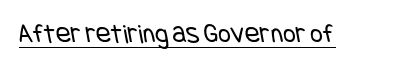
The image shows 28 px regular-weight, condensed sans-serif type; set normal letter spacing, underlined; low stroke contrast and a large x-height.
